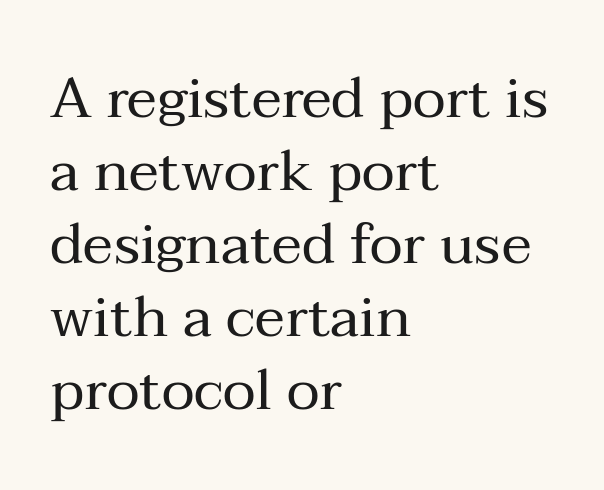
Here the designer chose a conventional face with non-uniform glyph widths. I'd call this a serif setting — the letters wear small feet. Letters rest on an invisible, unmarked baseline. How are the letters spaced? Ordinarily, with no added tracking. Line starts are locked; line ends wander.
